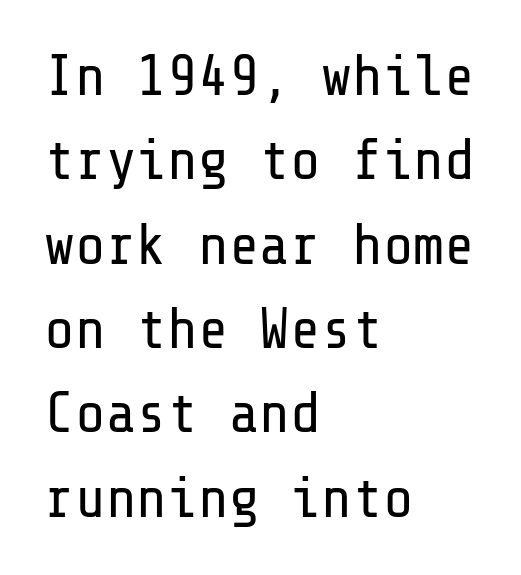
The image shows 57 px regular-weight sans-serif type, upright; set left-aligned, normal line spacing (1.48x), normal letter spacing, not underlined; low stroke contrast and a medium x-height.
